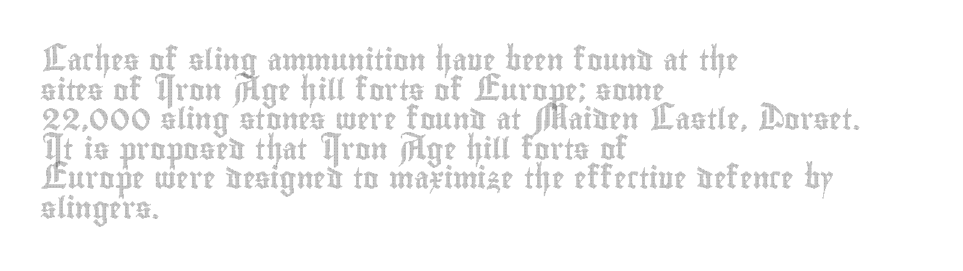
The image shows 21 px text type, upright; set left-aligned, normal line spacing (1.41x), normal letter spacing, not underlined.
